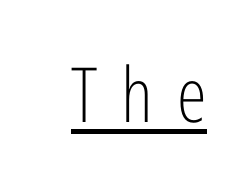
Q: Is the text bold? A: No.
Q: Is the text italic (slanted)? A: No, it is upright.
Q: Is the typeface a serif or a sans-serif typeface? A: Sans-serif.
Q: Is the text underlined? A: Yes.
Q: Is the spacing between letters normal or unusually wide? A: Unusually wide.
Q: Width (condensed, normal, or wide)? A: Condensed.
Q: Stroke contrast? A: Low.
Q: x-height? A: Medium.
Q: Monospaced? A: No.
